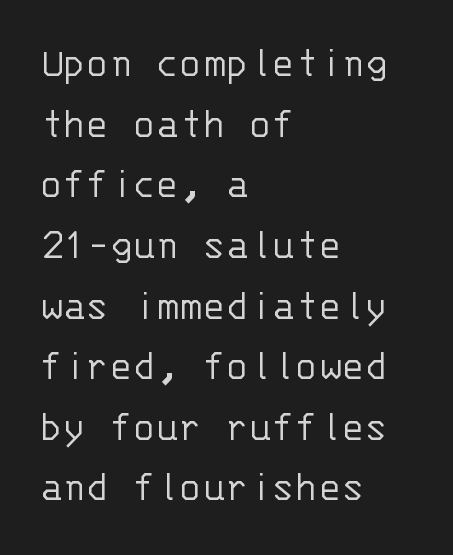
The image shows 43 px light sans-serif type, upright, monospaced; set left-aligned, normal line spacing (1.41x), normal letter spacing, not underlined; low stroke contrast and a large x-height.
